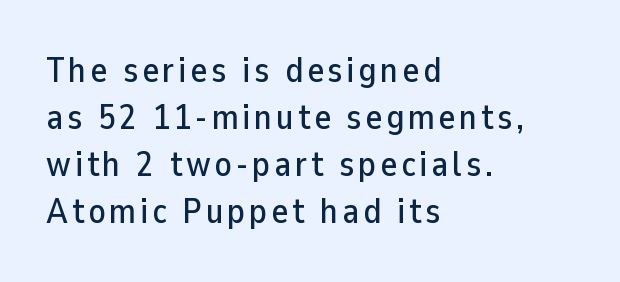
{"serif": "no", "italic": "no", "width": "normal", "stroke_contrast": "low", "x_height": "medium", "monospaced": "no", "underline": "no", "align": "left", "line_spacing": "normal", "line_spacing_ratio": 1.34, "glyph_px": 35}
